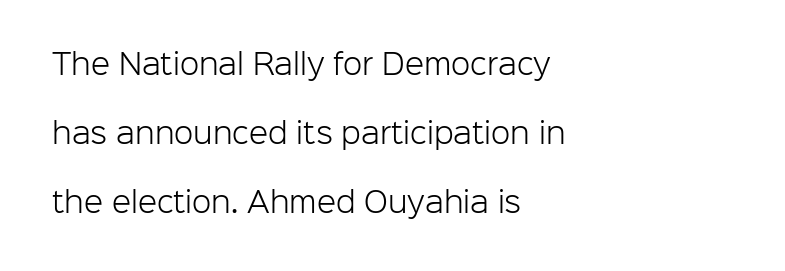
The image shows 28 px light sans-serif type, upright; set left-aligned, loose line spacing (2.46x), normal letter spacing, not underlined; low stroke contrast and a medium x-height.
